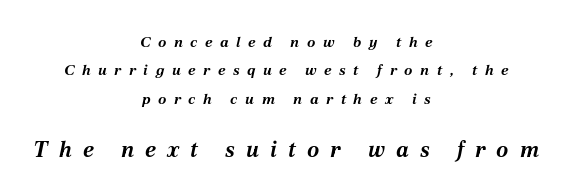
The image shows 22 px bold type, italic (leaning right); set centered, line spacing 1.89x, unusually wide letter spacing (+0.5 em), not underlined; the second (bottom) block is 1.47x larger.
